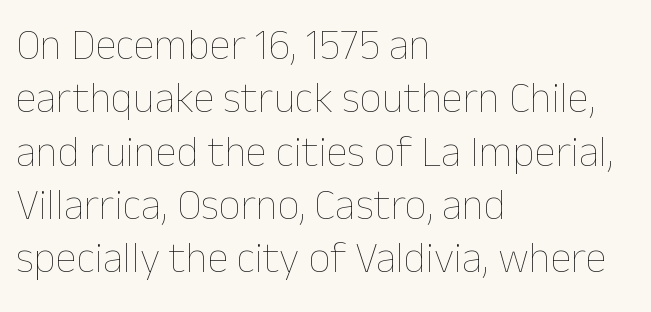
The strokes carry an ordinary text weight at most. Typeset ragged right — the left edge is the straight one. Varying glyph widths throughout — classic text-font behaviour. Designer's note — italics off, roman on. Glyph-to-glyph distance matches everyday printed text. Anything drawn beneath the words? Only blank space.
